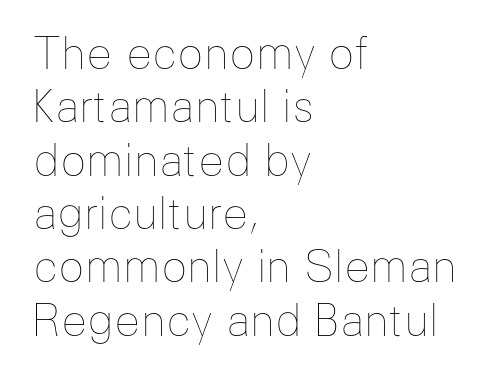
{"italic": "no", "bold": "no", "weight": "thin", "width": "normal", "stroke_contrast": "low", "x_height": "medium", "monospaced": "no", "underline": "no", "align": "left", "line_spacing_ratio": 1.24, "letter_spacing": "normal", "letter_spacing_em": 0.0, "glyph_px": 43}
